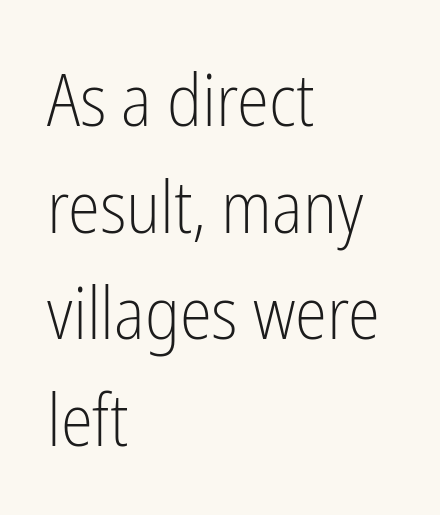
The image shows 73 px light, condensed sans-serif type, upright; set left-aligned, normal line spacing (1.46x), normal letter spacing, not underlined; low stroke contrast and a medium x-height.
